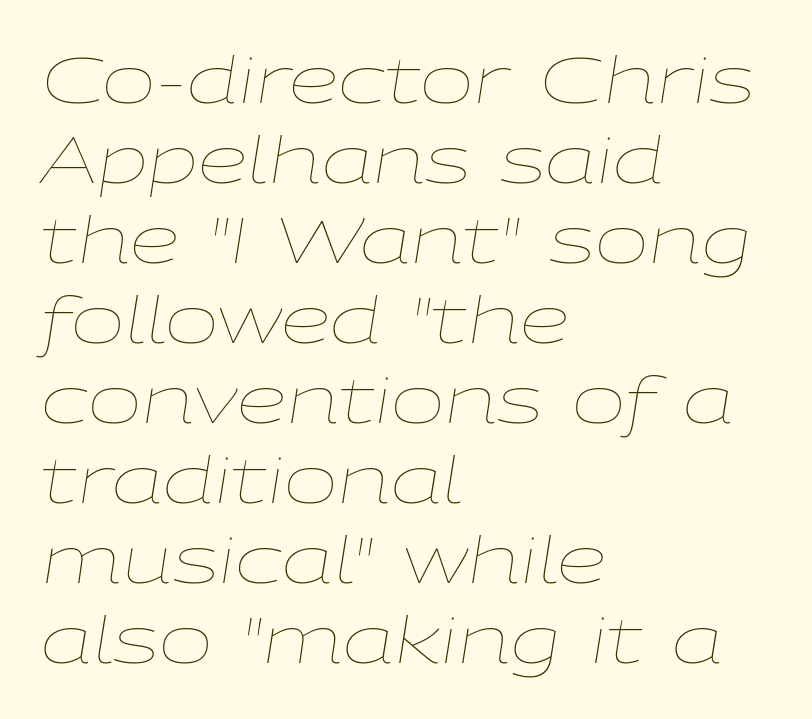
The image shows 64 px thin, wide type, italic (leaning right); set left-aligned, normal line spacing (1.25x), normal letter spacing, not underlined; low stroke contrast and a medium x-height.
